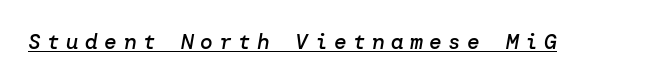
The image shows 21 px text type, italic (leaning right); set unusually wide letter spacing (+0.31 em), underlined.
